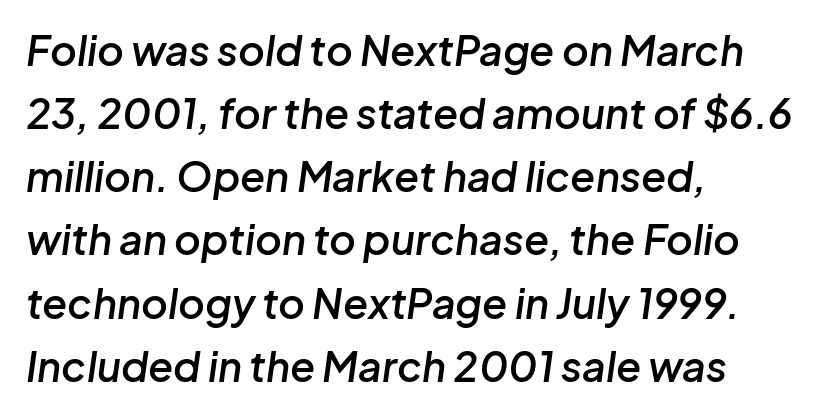
The image shows 41 px semibold type, italic (leaning right); set left-aligned, normal line spacing (1.54x), normal letter spacing, not underlined; low stroke contrast and a medium x-height.
